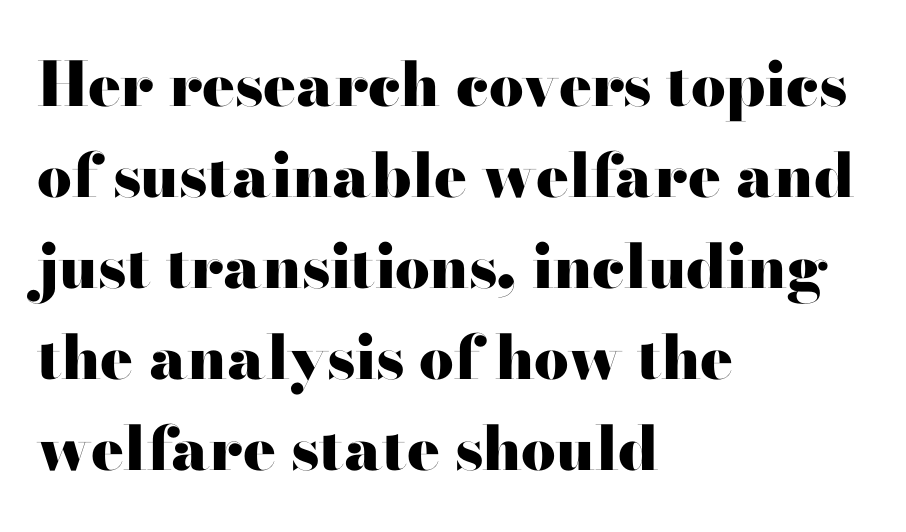
The image shows 61 px heavy, wide serif type, upright; set left-aligned, normal line spacing (1.49x), normal letter spacing, not underlined; high stroke contrast and a small x-height.
